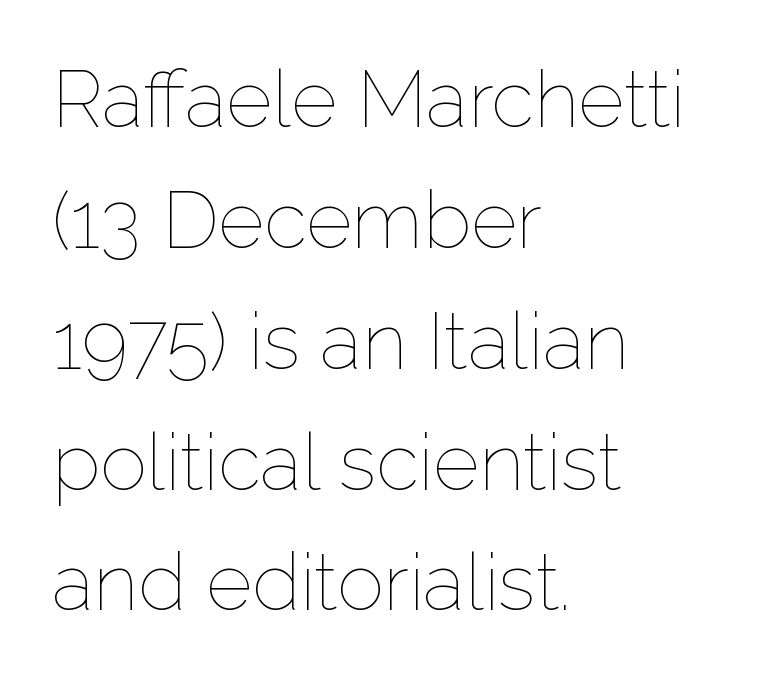
{"italic": "no", "bold": "no", "weight": "thin", "width": "normal", "stroke_contrast": "low", "x_height": "medium", "monospaced": "no", "underline": "no", "align": "left", "line_spacing": "normal", "line_spacing_ratio": 1.53, "letter_spacing": "normal", "letter_spacing_em": 0.0, "glyph_px": 79}
